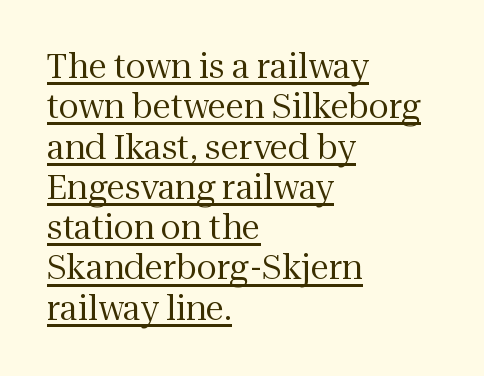
Decoration check: the copy is underlined. A typesetter would mark this as roman, not italic. Alignment: flush left. The typeface chosen for these lines features serifs.
